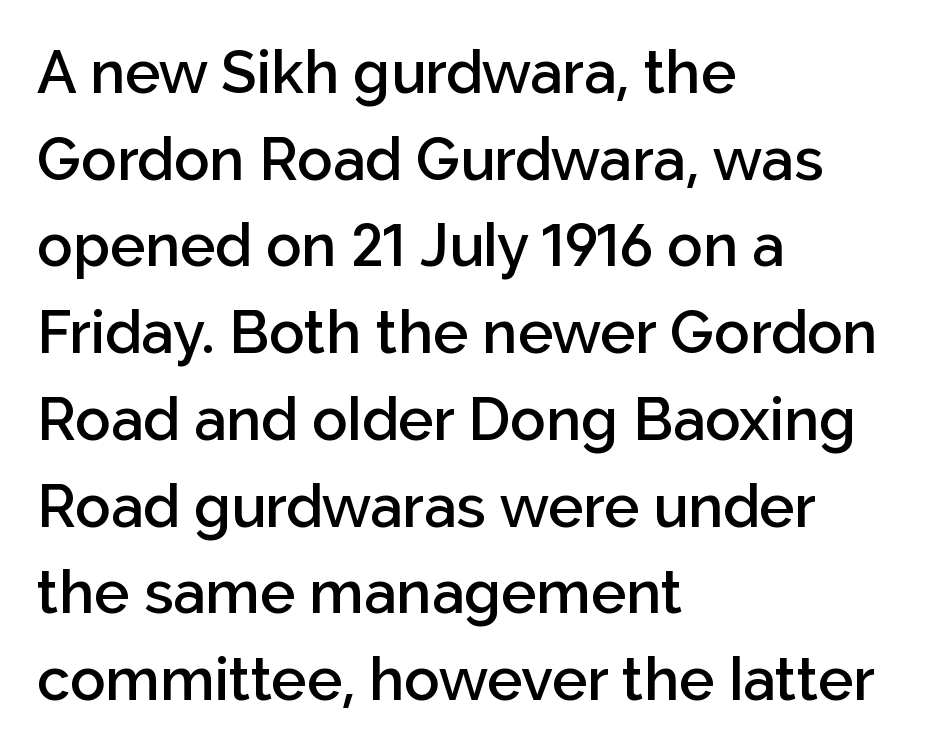
Descenders are the only things crossing below the line. Spacing verdict: proportional, widths tailored to each character. Here the glyphs are tracked normally, forming tight word shapes. Observe the absence of serifs on each vertical stroke in this sample.
